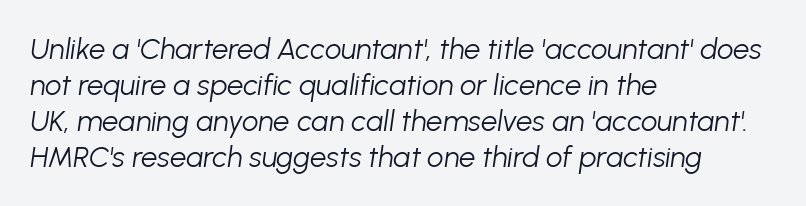
Q: Is the text bold? A: No.
Q: Is the text italic (slanted)? A: Yes, it leans right by about 8 degrees.
Q: Is the text underlined? A: No.
Q: How is the paragraph aligned? A: Left-aligned.
Q: Is the spacing between letters normal or unusually wide? A: Normal.
Q: Width (condensed, normal, or wide)? A: Normal.
Q: Stroke contrast? A: Low.
Q: x-height? A: Medium.
Q: Monospaced? A: No.
